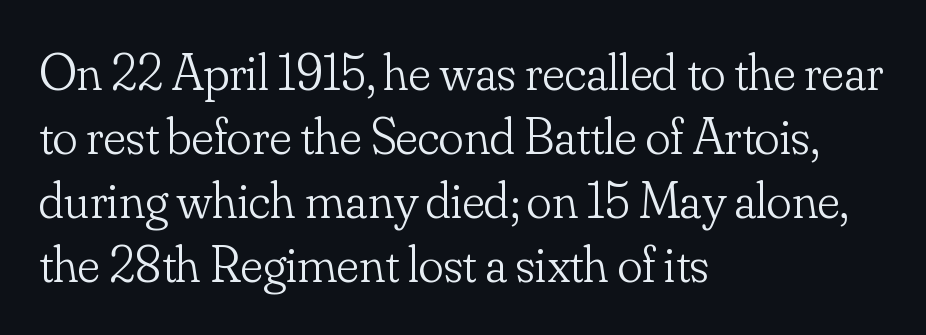
The image shows 52 px light serif type, upright; set left-aligned, line spacing 1.23x, normal letter spacing, not underlined; low stroke contrast and a small x-height.
